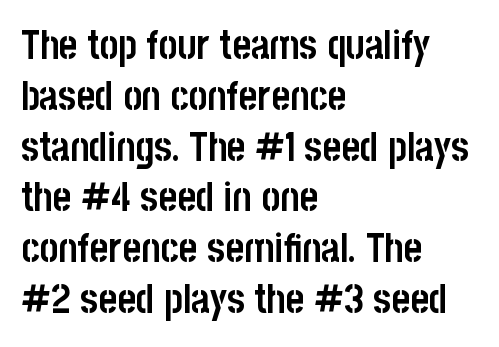
The image shows 40 px semibold, condensed sans-serif type, upright; set left-aligned, normal line spacing (1.27x), normal letter spacing, not underlined; low stroke contrast and a large x-height.
